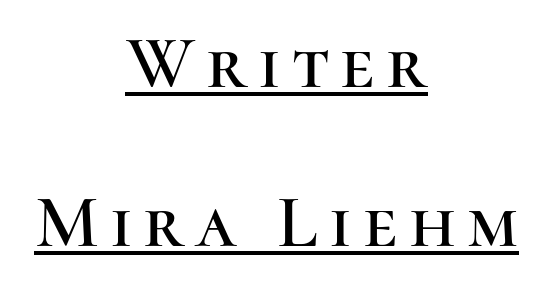
Q: Is the text italic (slanted)? A: No, it is upright.
Q: Is the typeface a serif or a sans-serif typeface? A: Serif.
Q: Is the text underlined? A: Yes.
Q: How is the paragraph aligned? A: Centered.
Q: Is the spacing between lines tight, normal or loose? A: Loose.
Q: Width (condensed, normal, or wide)? A: Normal.
Q: Stroke contrast? A: High.
Q: x-height? A: Medium.
Q: Monospaced? A: No.
